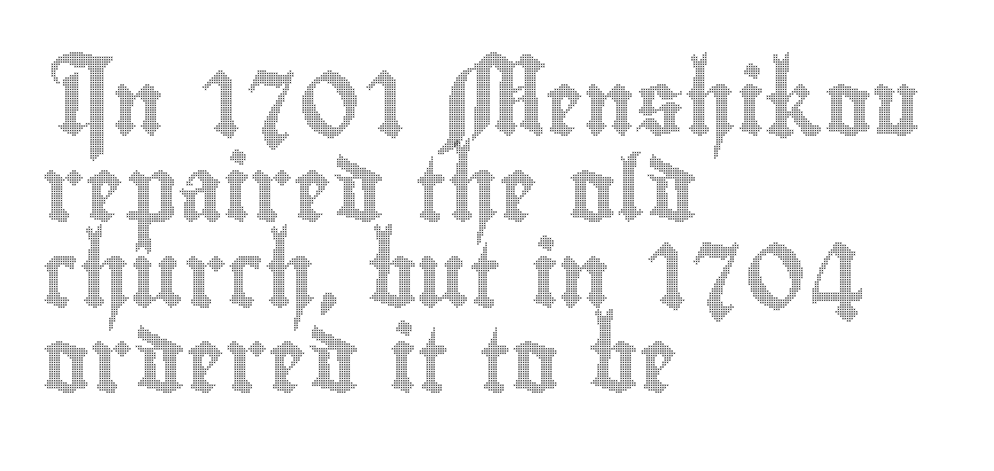
A typesetter would call this zero additional tracking. Descenders hang freely into open space. Do the characters align in a grid? No, the font is proportional. Notice how descenders clear the ascenders below comfortably — that's standard leading.
